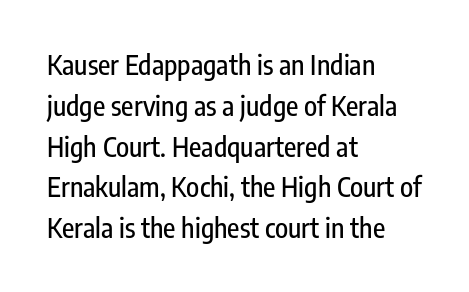
The typography opts for an upright posture over an oblique one. Descenders hang freely into open space. The rag falls on the right side of this text block. No extra tracking has been applied to these lines. Does the leading feel generous? No, just average.
